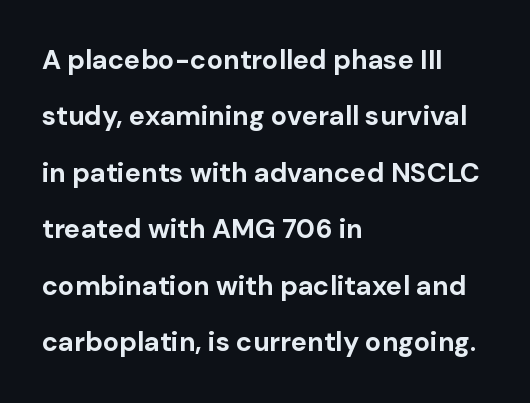
One glance says open: line gaps are wider than usual. A full-strength bold gives these letters their thick strokes. Characters follow at the spacing the type designer built in. The compositor pushed each line to the left boundary. Quick note: underline off.
